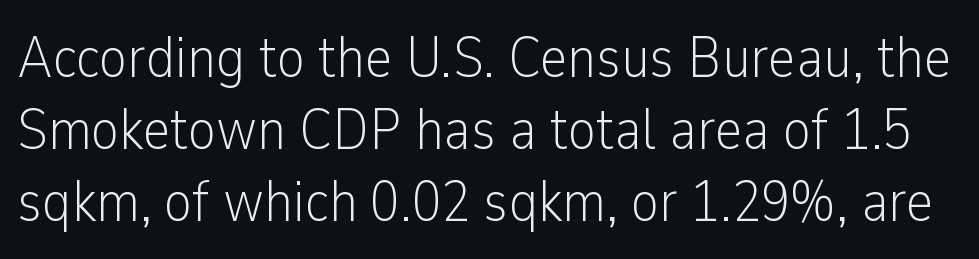
Q: Is the text bold? A: No.
Q: Is the text italic (slanted)? A: No, it is upright.
Q: Is the typeface a serif or a sans-serif typeface? A: Sans-serif.
Q: Is the text underlined? A: No.
Q: Is the spacing between letters normal or unusually wide? A: Normal.
Q: Width (condensed, normal, or wide)? A: Condensed.
Q: Stroke contrast? A: Low.
Q: x-height? A: Medium.
Q: Monospaced? A: No.
